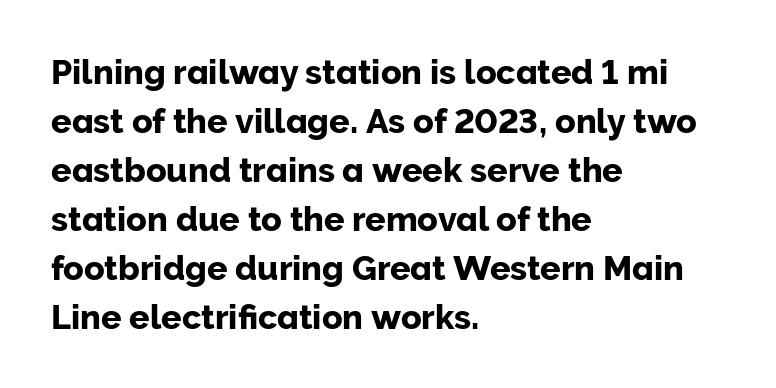
Q: Is the text italic (slanted)? A: No, it is upright.
Q: Is the typeface a serif or a sans-serif typeface? A: Sans-serif.
Q: Is the text underlined? A: No.
Q: How is the paragraph aligned? A: Left-aligned.
Q: Is the spacing between letters normal or unusually wide? A: Normal.
Q: Is the spacing between lines tight, normal or loose? A: Normal.
Q: Width (condensed, normal, or wide)? A: Normal.
Q: Stroke contrast? A: Low.
Q: x-height? A: Medium.
Q: Monospaced? A: No.
